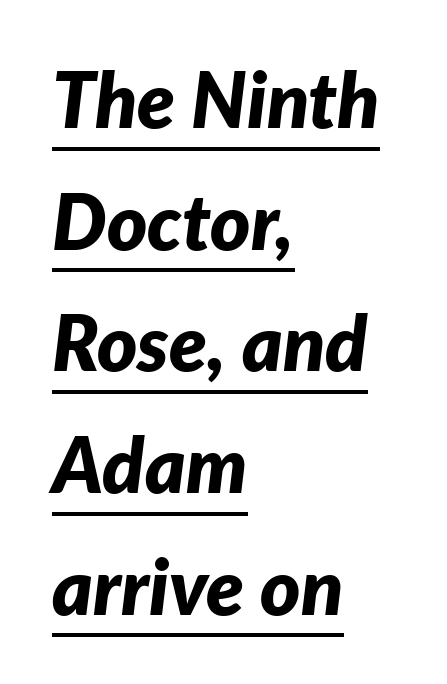
The image shows 77 px bold type, italic (leaning right); set left-aligned, normal line spacing (1.58x), normal letter spacing, underlined; low stroke contrast and a medium x-height.
